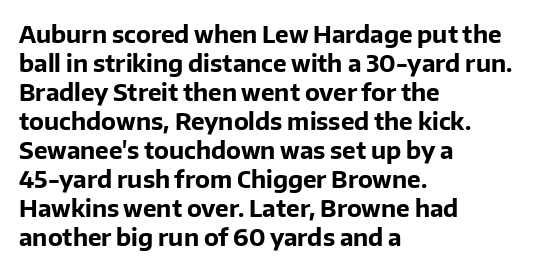
The typography opts for an upright posture over an oblique one. What weight is shown? A full bold with thick strokes. How would I describe the line gaps? Plain and ordinary. Each line starts at the same left margin while the right side varies.
